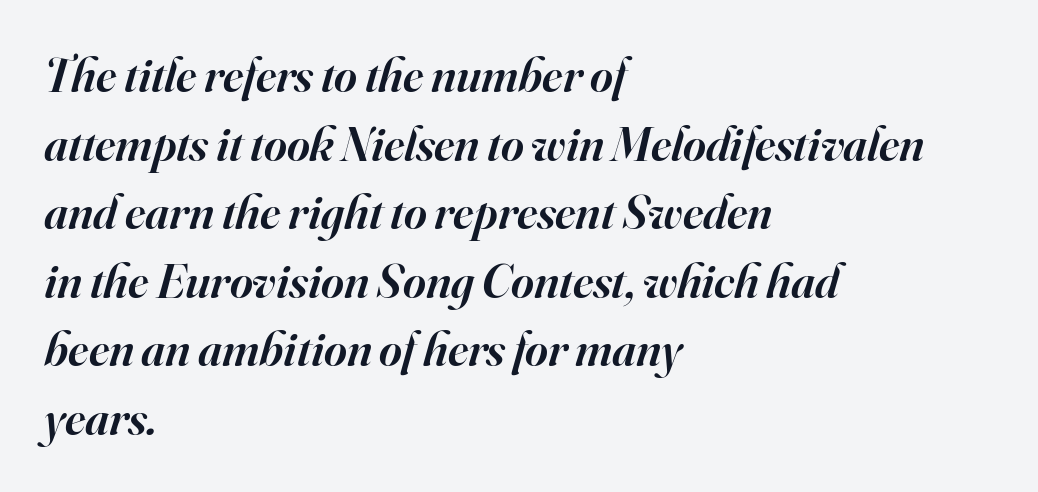
Q: Is the text bold? A: Semi-bold.
Q: Is the text italic (slanted)? A: Yes, it leans right by about 16 degrees.
Q: Is the typeface a serif or a sans-serif typeface? A: Serif.
Q: Is the text underlined? A: No.
Q: How is the paragraph aligned? A: Left-aligned.
Q: Is the spacing between letters normal or unusually wide? A: Normal.
Q: Is the spacing between lines tight, normal or loose? A: Normal.
Q: Width (condensed, normal, or wide)? A: Normal.
Q: Stroke contrast? A: High.
Q: x-height? A: Small.
Q: Monospaced? A: No.
